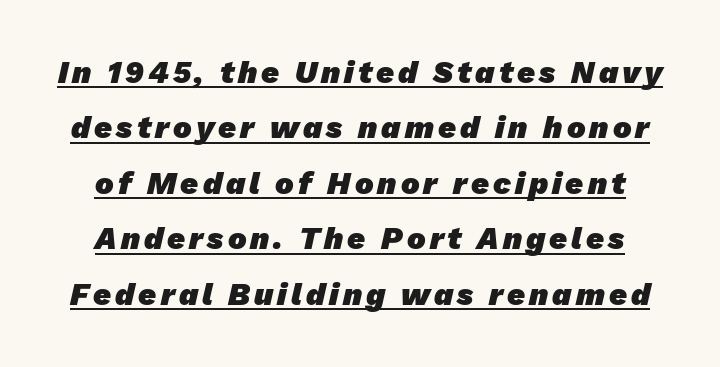
The image shows 31 px heavy sans-serif type; set line spacing 1.79x, underlined; low stroke contrast and a medium x-height.
